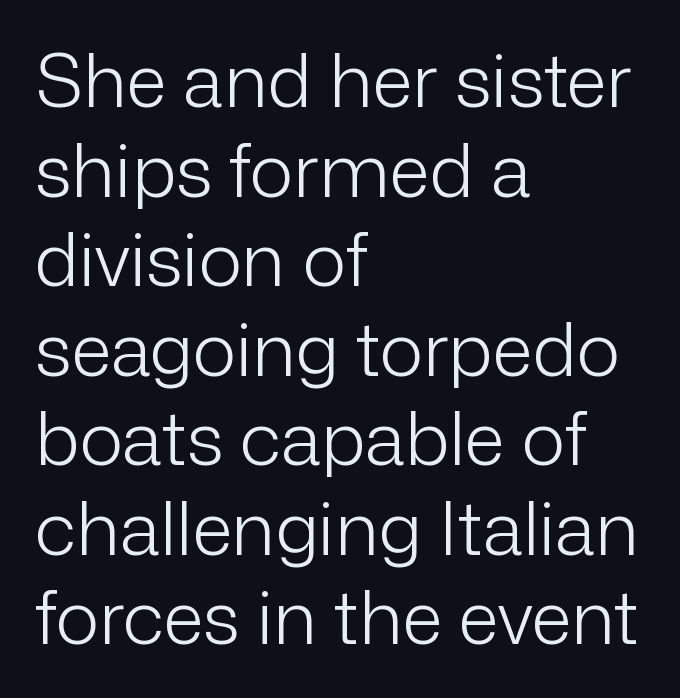
{"serif": "no", "italic": "no", "bold": "no", "weight": "light", "width": "normal", "stroke_contrast": "low", "x_height": "medium", "monospaced": "no", "underline": "no", "align": "left", "line_spacing_ratio": 1.21, "letter_spacing": "normal", "letter_spacing_em": 0.0, "glyph_px": 74}
